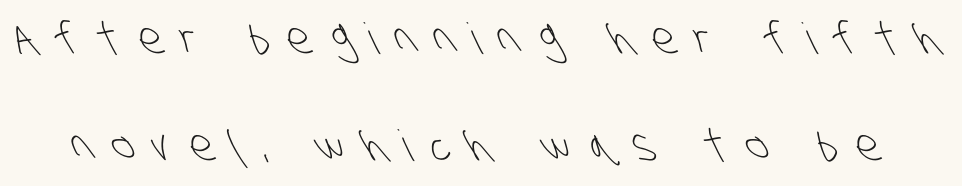
The image shows 43 px light, condensed sans-serif type; set loose line spacing (2.5x), unusually wide letter spacing (+0.44 em), not underlined; low stroke contrast and a large x-height.
